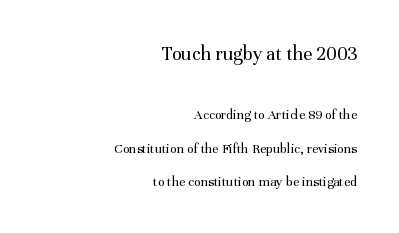
The vertical gap from one line to the next is large. Of the two passages, the one on top uses the larger point size. Students, note that the glyphs here touch the page at normal intervals. Line ends are locked; line starts wander.
